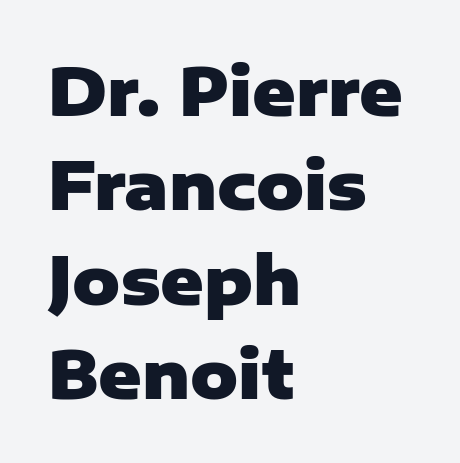
The image shows 66 px heavy sans-serif type, upright; set left-aligned, normal line spacing (1.43x), normal letter spacing, not underlined; low stroke contrast and a medium x-height.
